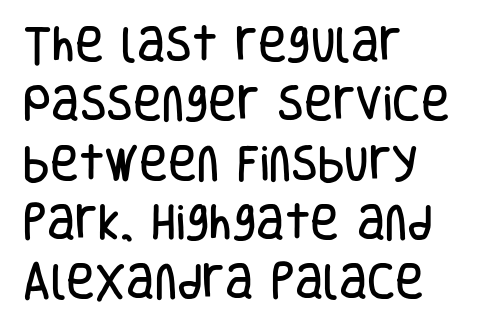
Upright lettering throughout. Short note: letters normally spaced. Typographically, this falls in the sans-serif category. Rule under the text: the space is simply empty.
